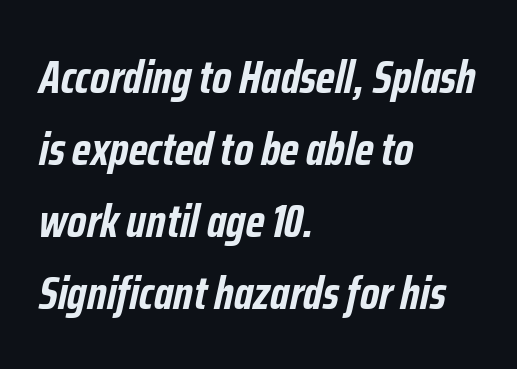
{"italic": "yes", "lean": "right", "slant_degrees": 12, "bold": "yes", "weight": "semibold", "width": "condensed", "stroke_contrast": "low", "x_height": "medium", "monospaced": "no", "underline": "no", "align": "left", "line_spacing": "normal", "line_spacing_ratio": 1.53, "letter_spacing": "normal", "letter_spacing_em": 0.0, "glyph_px": 47}
